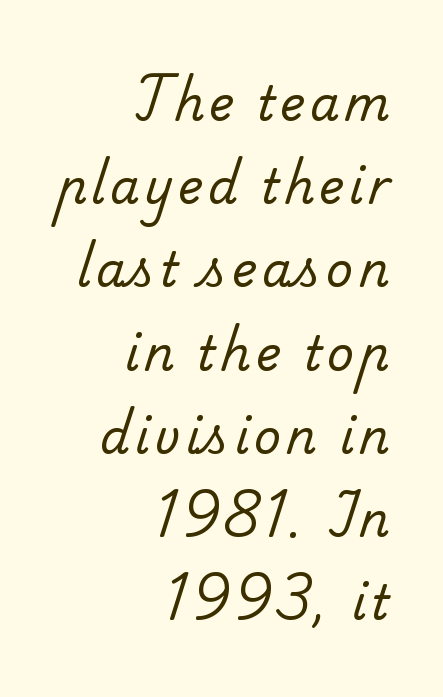
{"serif": "yes", "bold": "no", "weight": "regular", "width": "normal", "stroke_contrast": "low", "x_height": "small", "monospaced": "no", "underline": "no", "align": "right", "line_spacing_ratio": 1.77, "glyph_px": 47}
